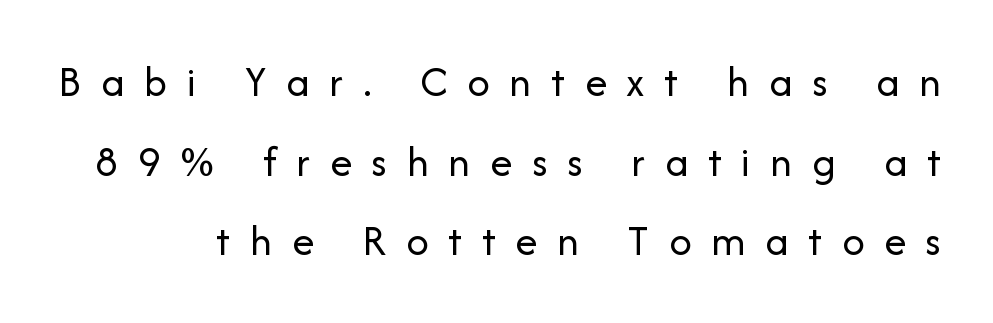
The image shows 44 px regular-weight sans-serif type, upright; set line spacing 1.81x, unusually wide letter spacing (+0.45 em), not underlined; low stroke contrast and a medium x-height.
